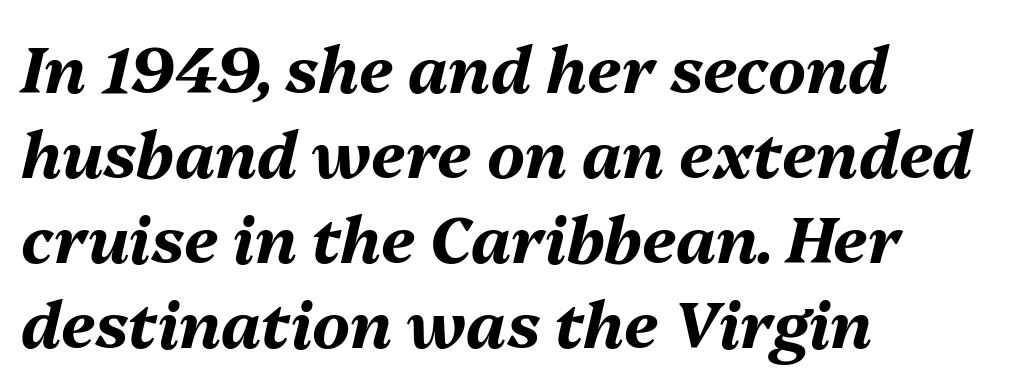
Q: Is the text bold? A: Yes.
Q: Is the text italic (slanted)? A: Yes, it leans right by about 13 degrees.
Q: Is the text underlined? A: No.
Q: How is the paragraph aligned? A: Left-aligned.
Q: Is the spacing between letters normal or unusually wide? A: Normal.
Q: Is the spacing between lines tight, normal or loose? A: Normal.
Q: Width (condensed, normal, or wide)? A: Normal.
Q: Stroke contrast? A: Medium.
Q: x-height? A: Medium.
Q: Monospaced? A: No.
